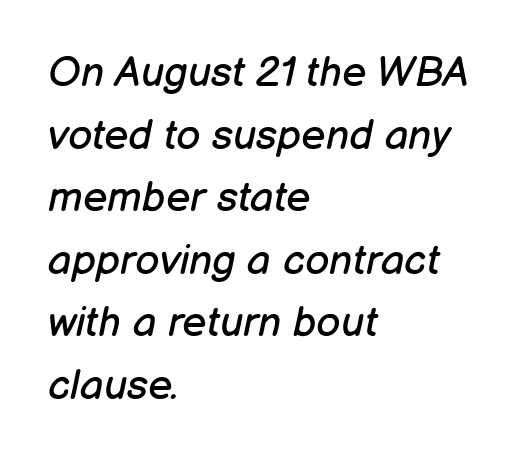
{"italic": "yes", "lean": "right", "slant_degrees": 12, "bold": "no", "weight": "regular", "width": "normal", "stroke_contrast": "low", "x_height": "medium", "monospaced": "no", "underline": "no", "align": "left", "line_spacing": "normal", "line_spacing_ratio": 1.49, "letter_spacing": "normal", "letter_spacing_em": 0.0, "glyph_px": 42}
